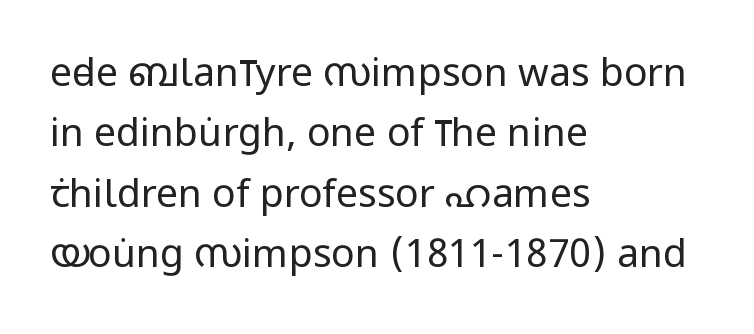
The type sits square on the baseline with zero lean. The passage shown is typed in a proportional face where columns would drift. Examine the stroke ends and you'll find no serifs. Weight: regular or lighter. One-word summary of the alignment: left.
